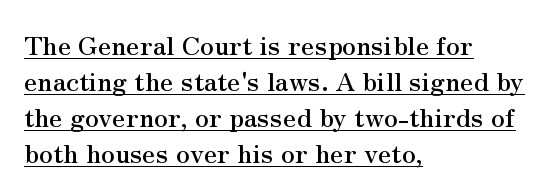
Q: Is the text italic (slanted)? A: No, it is upright.
Q: Is the text underlined? A: Yes.
Q: How is the paragraph aligned? A: Left-aligned.
Q: Is the spacing between letters normal or unusually wide? A: Normal.
Q: Is the spacing between lines tight, normal or loose? A: Normal.
